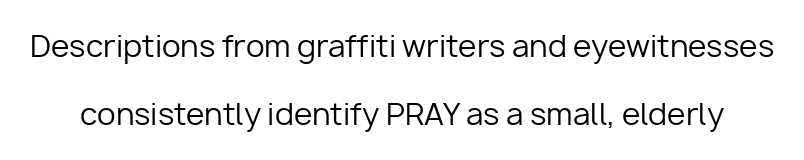
{"serif": "no", "italic": "no", "bold": "no", "weight": "regular", "width": "normal", "stroke_contrast": "low", "x_height": "medium", "monospaced": "no", "underline": "no", "line_spacing": "loose", "line_spacing_ratio": 2.28, "letter_spacing": "normal", "letter_spacing_em": 0.0, "glyph_px": 30}
